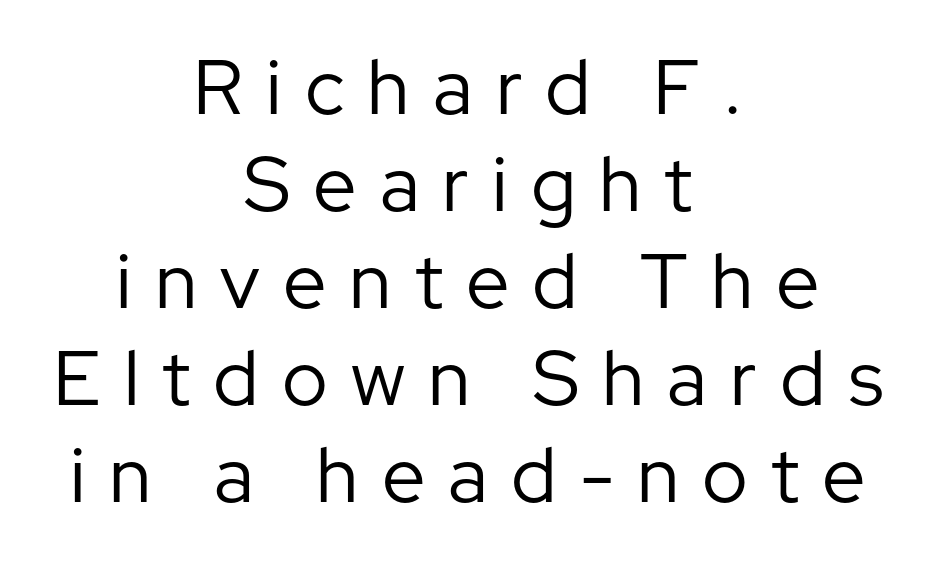
{"serif": "no", "italic": "no", "bold": "no", "weight": "regular", "width": "normal", "stroke_contrast": "low", "x_height": "medium", "monospaced": "no", "underline": "no", "align": "center", "line_spacing": "normal", "line_spacing_ratio": 1.26, "letter_spacing": "wide", "letter_spacing_em": 0.3, "glyph_px": 77}
